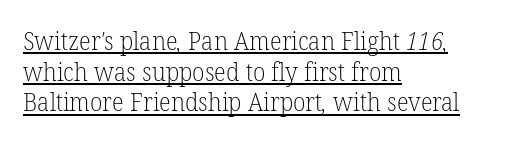
The image shows 25 px text type; set left-aligned, line spacing 1.23x, normal letter spacing, underlined.
